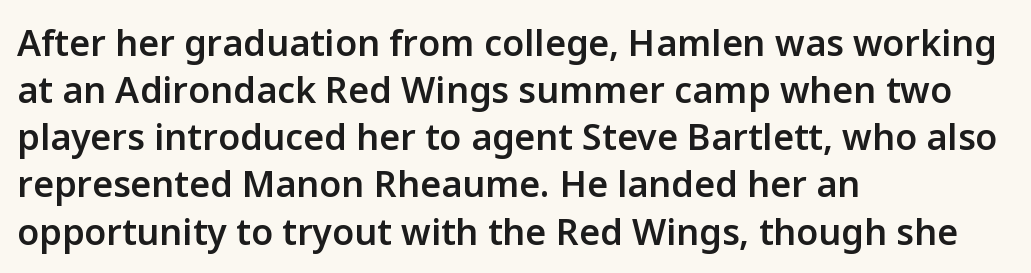
The rendering keeps characters at their native spacing. If you drew a line through each stem, it would be perfectly vertical. The rendering anchors every line to the left-hand side. This is the in-between weight designers call semibold or demi. Interline gaps are of average width in this sample. To sum up the face: it is a sans, with no serifs.
